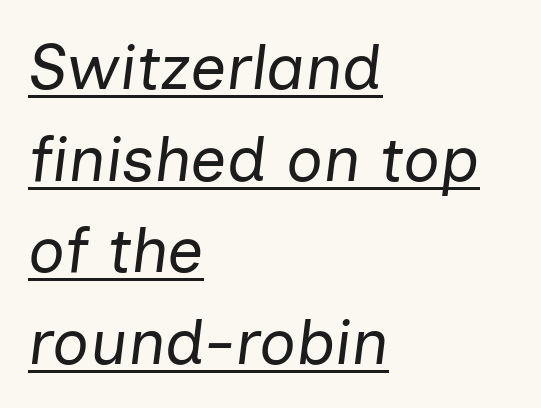
Tracking value appears to be zero — textbook default spacing. Which margin do the lines hug? The left one — the right edge is uneven. Glance below the letters and you will spot a drawn line. Baseline-to-baseline distance is the conventional proportion of letter height. Letters have the restrained weight of plain body copy at most.
